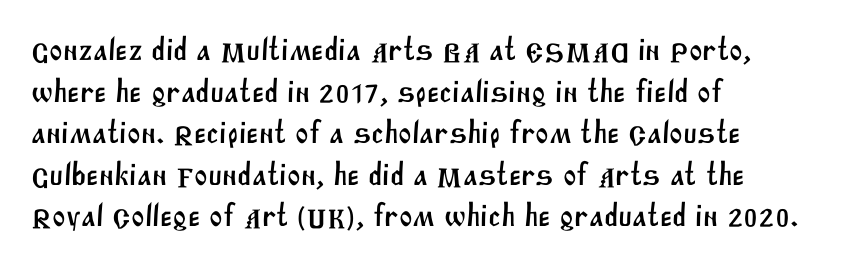
The image shows 32 px sans-serif type; set left-aligned, normal line spacing (1.3x), normal letter spacing, not underlined; medium stroke contrast and a large x-height.
